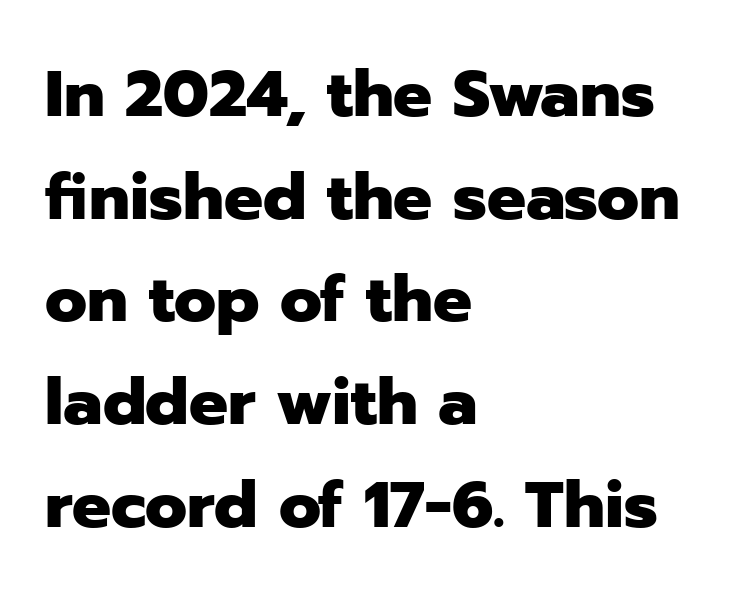
{"serif": "no", "italic": "no", "bold": "yes", "weight": "heavy", "width": "normal", "stroke_contrast": "low", "x_height": "medium", "monospaced": "no", "underline": "no", "align": "left", "line_spacing": "normal", "line_spacing_ratio": 1.58, "letter_spacing": "normal", "letter_spacing_em": 0.0, "glyph_px": 65}
